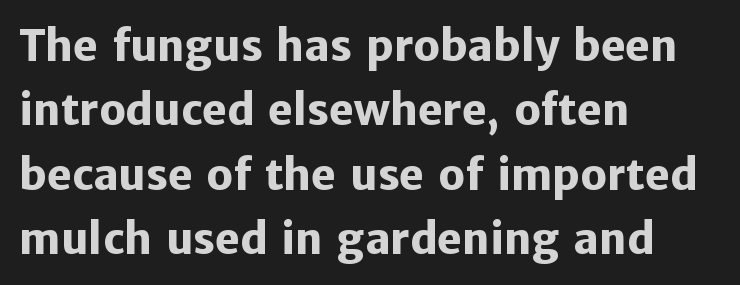
This sample keeps an unexceptional amount of space between lines. Where is the straight margin? On the left. Compared with typical body copy, the letter spacing here is the same. The face used here has the dense, thick strokes of a bold. No italicization has been applied; the sample stays upright.
